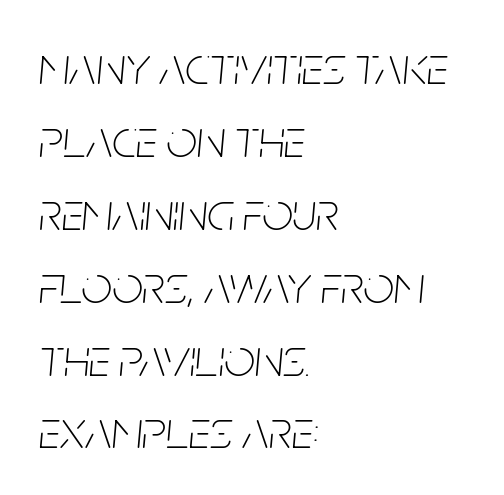
{"italic": "yes", "lean": "right", "slant_degrees": 5, "bold": "no", "weight": "thin", "width": "condensed", "stroke_contrast": "low", "x_height": "large", "monospaced": "no", "underline": "no", "align": "left", "line_spacing": "normal", "line_spacing_ratio": 1.35, "letter_spacing": "normal", "letter_spacing_em": 0.0, "glyph_px": 54}
